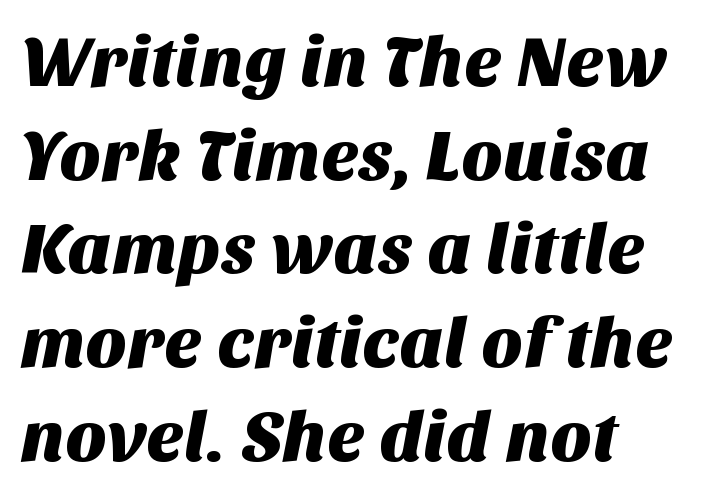
The image shows 71 px sans-serif type; set left-aligned, normal line spacing (1.32x), normal letter spacing, not underlined; medium stroke contrast and a large x-height.
